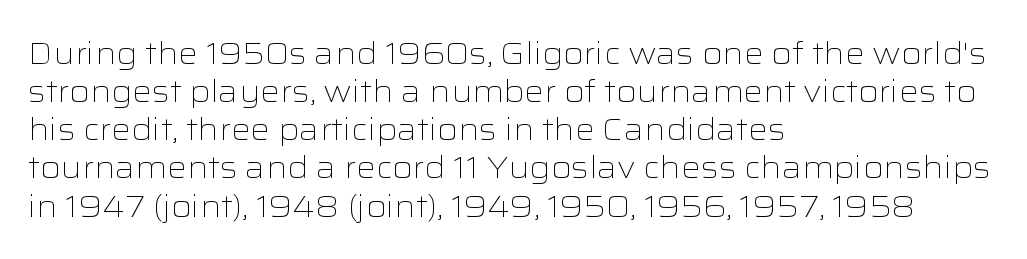
The letters advance in unequal steps, a hallmark of proportional type. Between one letter and the next there's only the usual sliver of space. Descender tails drop into unmarked territory. The specimen reads as upright at a glance. Note: no serifs on the glyphs. In CSS terms this would be text-align: left.
